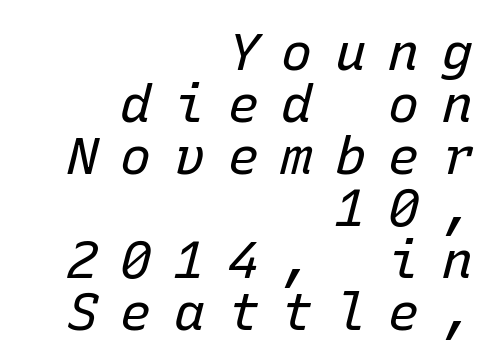
The image shows 52 px regular-weight type, italic (leaning right), monospaced; set right-aligned, tight line spacing (1.0x), unusually wide letter spacing (+0.43 em), not underlined; low stroke contrast and a medium x-height.
